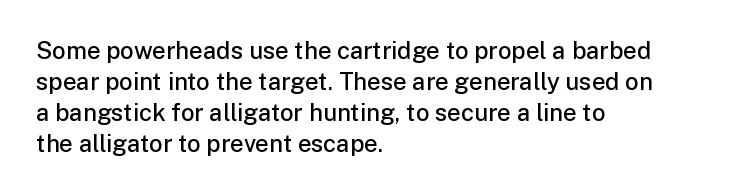
Q: Is the text bold? A: Semi-bold.
Q: Is the text italic (slanted)? A: No, it is upright.
Q: Is the text underlined? A: No.
Q: How is the paragraph aligned? A: Left-aligned.
Q: Is the spacing between letters normal or unusually wide? A: Normal.
Q: Is the spacing between lines tight, normal or loose? A: Normal.
